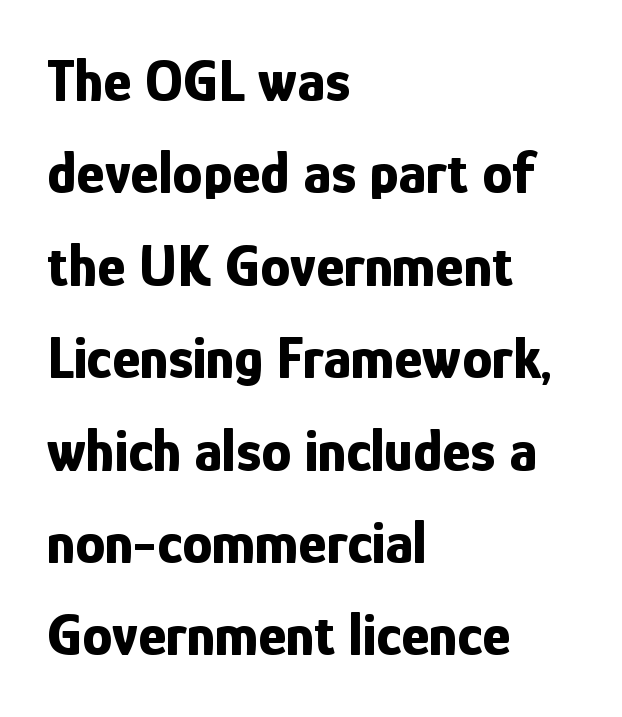
The paragraph shown leans on its left margin. Italic: no, the glyphs are upright roman. Do the characters align in a grid? No, the font is proportional. Nobody touched the tracking dial on this one. Horizontal bands of white between lines are of average thickness. The typeface chosen for these lines omits serifs.
